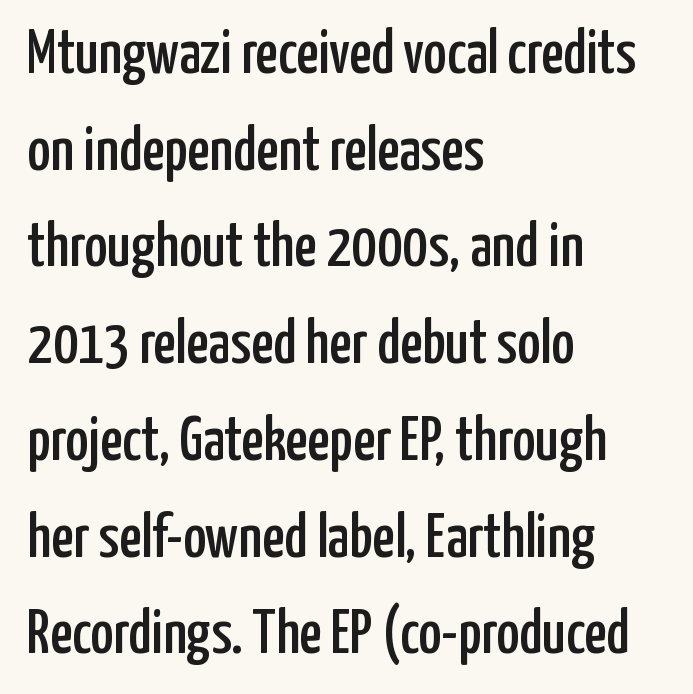
Q: Is the text italic (slanted)? A: No, it is upright.
Q: Is the typeface a serif or a sans-serif typeface? A: Sans-serif.
Q: Is the text underlined? A: No.
Q: How is the paragraph aligned? A: Left-aligned.
Q: Is the spacing between letters normal or unusually wide? A: Normal.
Q: Is the spacing between lines tight, normal or loose? A: Normal.
Q: Width (condensed, normal, or wide)? A: Condensed.
Q: Stroke contrast? A: Low.
Q: x-height? A: Medium.
Q: Monospaced? A: No.
